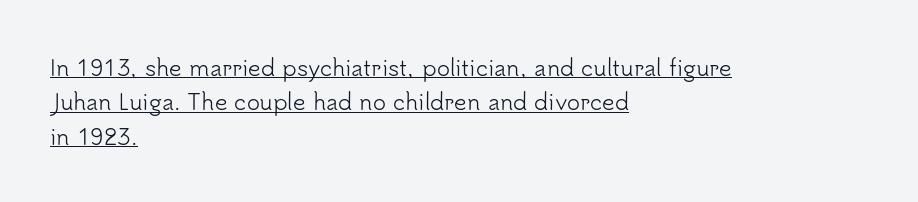
The image shows 22 px text type, upright; set left-aligned, normal line spacing (1.56x), normal letter spacing, underlined.
